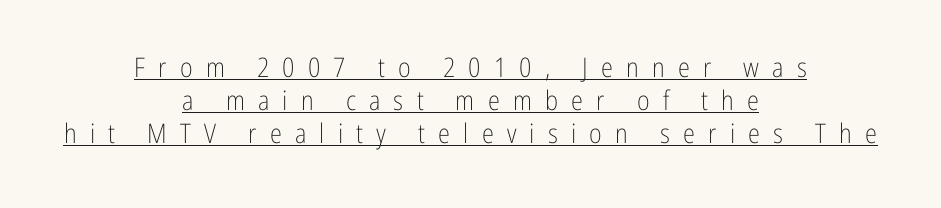
Q: Is the text bold? A: No.
Q: Is the text italic (slanted)? A: No, it is upright.
Q: Is the text underlined? A: Yes.
Q: How is the paragraph aligned? A: Centered.
Q: Is the spacing between letters normal or unusually wide? A: Unusually wide.
